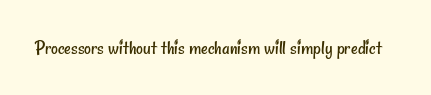
{"bold": "no", "underline": "no", "letter_spacing": "normal", "letter_spacing_em": 0.0, "glyph_px": 21}
